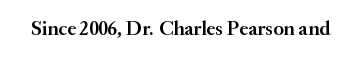
{"italic": "no", "bold": "semi", "underline": "no", "letter_spacing": "normal", "letter_spacing_em": 0.0, "glyph_px": 20}
